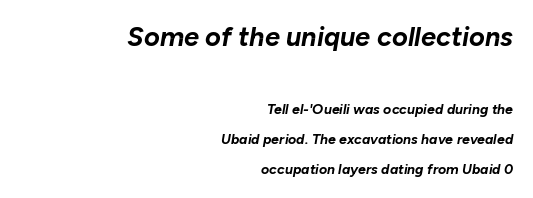
Q: Is the text bold? A: Yes.
Q: Is the text italic (slanted)? A: Yes, it leans right by about 10 degrees.
Q: Is the text underlined? A: No.
Q: How is the paragraph aligned? A: Right-aligned.
Q: Is the spacing between letters normal or unusually wide? A: Normal.
Q: Is the spacing between lines tight, normal or loose? A: Loose.
Q: Which block of text is set in a larger size, the first (top) or the second (bottom)? A: The first (top) one.
